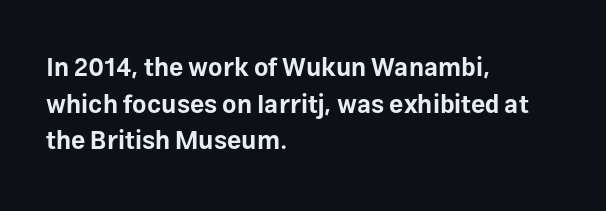
{"italic": "no", "bold": "yes", "underline": "no", "align": "left", "line_spacing": "normal", "line_spacing_ratio": 1.47, "letter_spacing": "normal", "letter_spacing_em": 0.0, "glyph_px": 25}
